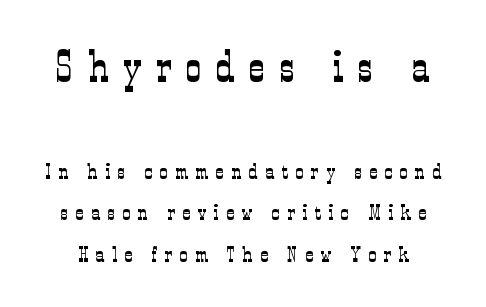
The image shows 44 px light, condensed serif type, upright; set line spacing 1.88x, unusually wide letter spacing (+0.34 em), not underlined; the first (top) block is 2.0x larger; low stroke contrast and a medium x-height.
